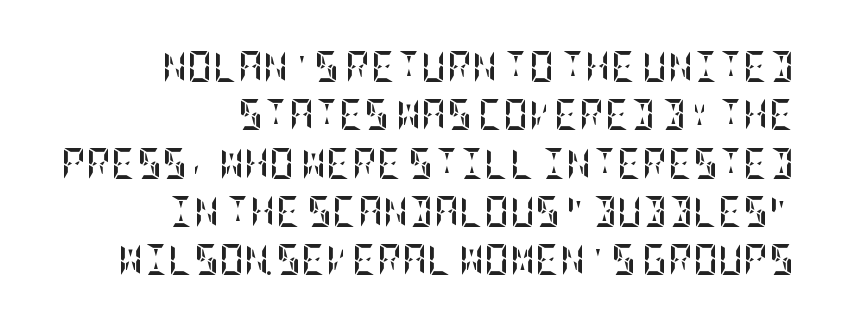
Q: Is the text bold? A: Yes.
Q: Is the text italic (slanted)? A: No, it is upright.
Q: Is the text underlined? A: No.
Q: How is the paragraph aligned? A: Right-aligned.
Q: Is the spacing between letters normal or unusually wide? A: Normal.
Q: Is the spacing between lines tight, normal or loose? A: Normal.
Q: Width (condensed, normal, or wide)? A: Condensed.
Q: Stroke contrast? A: Low.
Q: x-height? A: Large.
